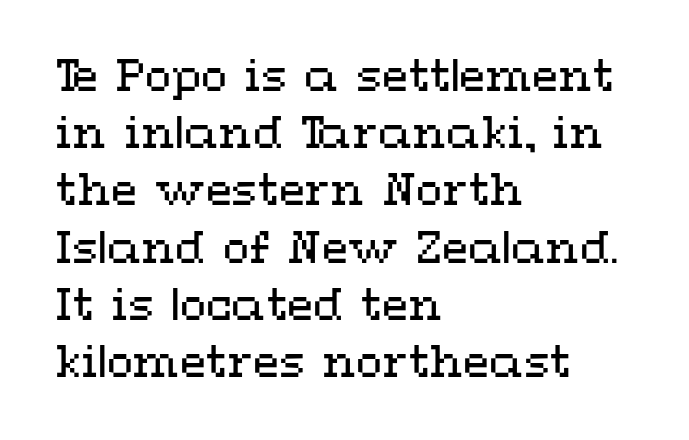
Whoever set this chose a conventional vertical rhythm. Every stem runs plumb, perpendicular to the baseline. In CSS terms this would be text-align: left. The gap between lines stays unmarked. Is this a fixed-width face? No — the glyphs have proportional, varying widths. No chunkiness to these letters — they're not bold.
